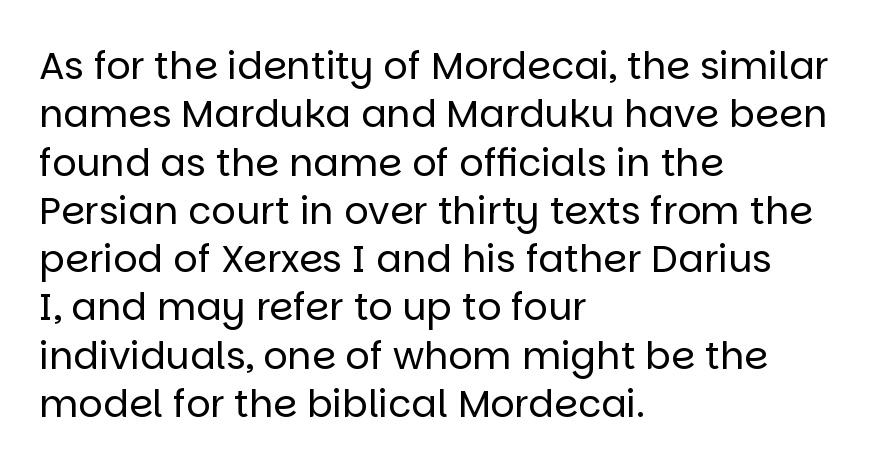
{"serif": "no", "italic": "no", "bold": "no", "weight": "regular", "width": "normal", "stroke_contrast": "low", "x_height": "large", "monospaced": "no", "underline": "no", "align": "left", "line_spacing": "normal", "line_spacing_ratio": 1.27, "letter_spacing": "normal", "letter_spacing_em": 0.0, "glyph_px": 38}
